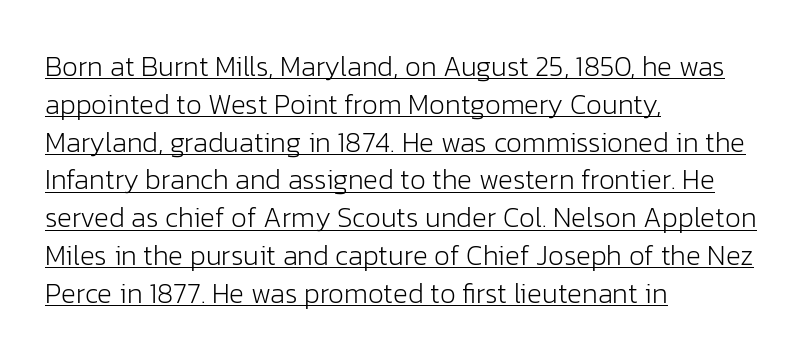
{"serif": "no", "italic": "no", "bold": "no", "weight": "light", "width": "normal", "stroke_contrast": "low", "x_height": "medium", "monospaced": "no", "underline": "yes", "align": "left", "line_spacing": "normal", "line_spacing_ratio": 1.35, "letter_spacing": "normal", "letter_spacing_em": 0.0, "glyph_px": 28}
